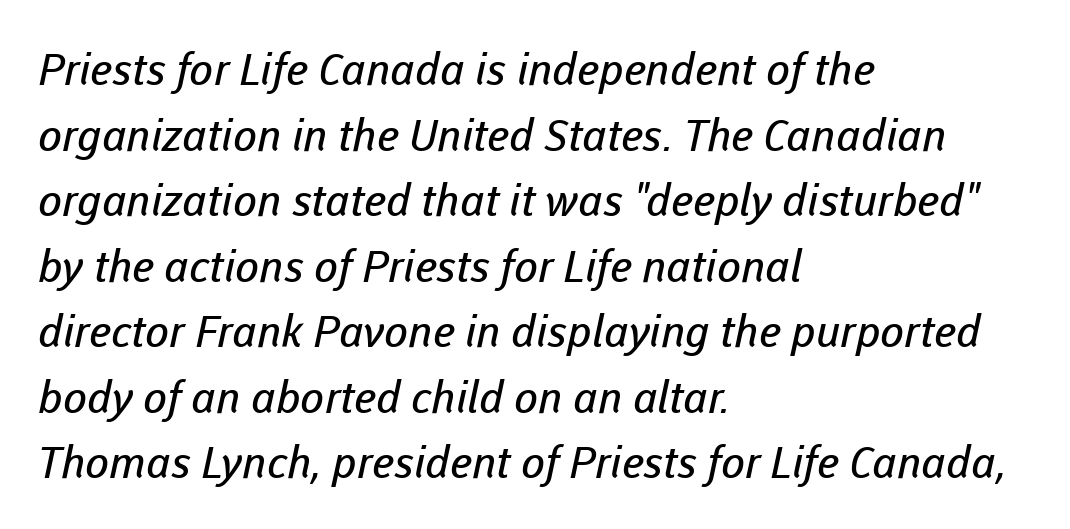
The image shows 44 px regular-weight sans-serif type; set left-aligned, normal line spacing (1.49x), normal letter spacing, not underlined; low stroke contrast and a medium x-height.
